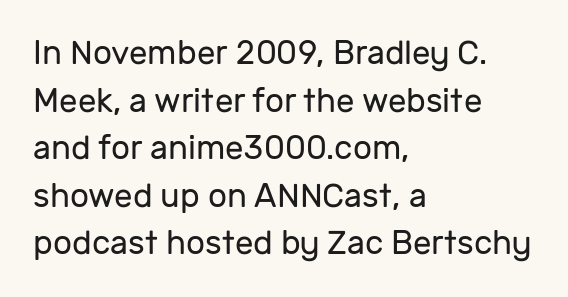
Q: Is the text bold? A: No.
Q: Is the text italic (slanted)? A: No, it is upright.
Q: Is the typeface a serif or a sans-serif typeface? A: Sans-serif.
Q: Is the text underlined? A: No.
Q: How is the paragraph aligned? A: Left-aligned.
Q: Is the spacing between letters normal or unusually wide? A: Normal.
Q: Is the spacing between lines tight, normal or loose? A: Normal.
Q: Width (condensed, normal, or wide)? A: Normal.
Q: Stroke contrast? A: Low.
Q: x-height? A: Medium.
Q: Monospaced? A: No.
